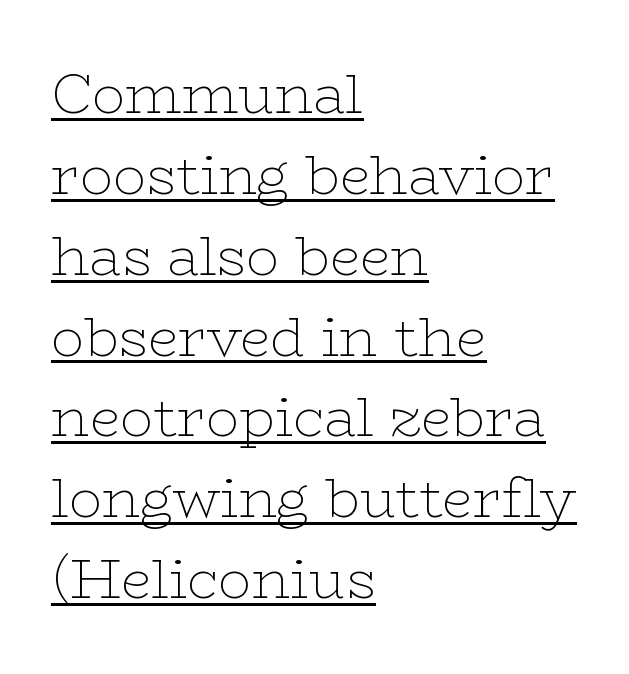
The image shows 55 px thin, wide serif type, upright; set left-aligned, normal line spacing (1.47x), normal letter spacing, underlined; low stroke contrast and a medium x-height.
